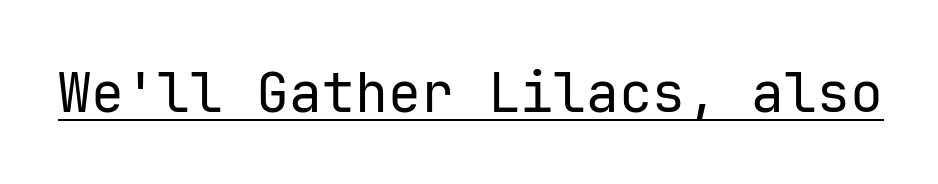
The image shows 55 px regular-weight sans-serif type, upright; set normal letter spacing, underlined; low stroke contrast and a medium x-height.
